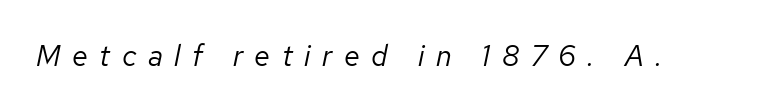
{"italic": "yes", "lean": "right", "slant_degrees": 12, "bold": "no", "weight": "regular", "width": "normal", "stroke_contrast": "low", "x_height": "medium", "monospaced": "no", "underline": "no", "letter_spacing": "wide", "letter_spacing_em": 0.4, "glyph_px": 29}
